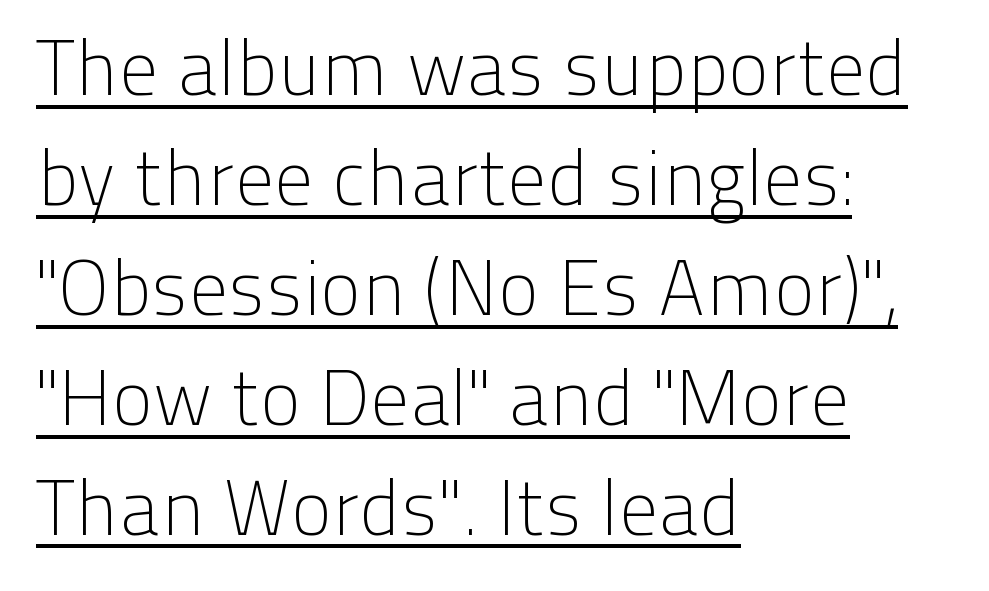
Q: Is the text bold? A: No.
Q: Is the text italic (slanted)? A: No, it is upright.
Q: Is the typeface a serif or a sans-serif typeface? A: Sans-serif.
Q: Is the text underlined? A: Yes.
Q: How is the paragraph aligned? A: Left-aligned.
Q: Is the spacing between letters normal or unusually wide? A: Normal.
Q: Is the spacing between lines tight, normal or loose? A: Normal.
Q: Width (condensed, normal, or wide)? A: Normal.
Q: Stroke contrast? A: Low.
Q: x-height? A: Medium.
Q: Monospaced? A: No.
